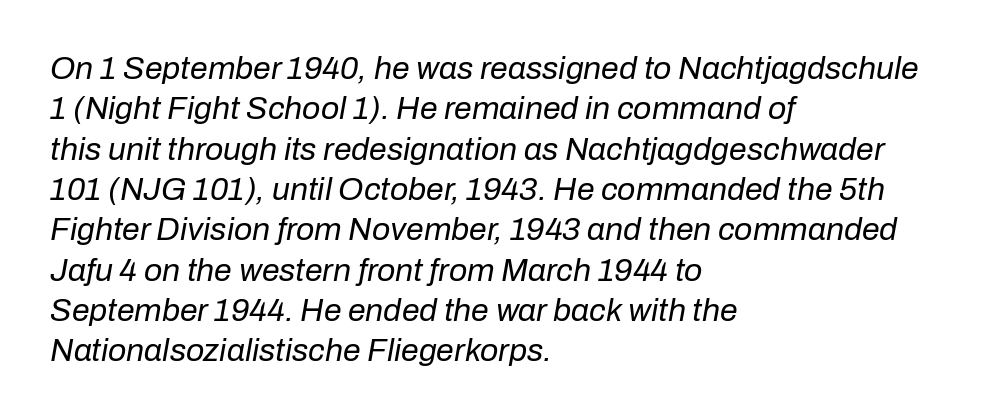
{"italic": "yes", "lean": "right", "slant_degrees": 10, "bold": "no", "weight": "regular", "width": "normal", "stroke_contrast": "low", "x_height": "medium", "monospaced": "no", "underline": "no", "align": "left", "line_spacing": "normal", "line_spacing_ratio": 1.26, "letter_spacing": "normal", "letter_spacing_em": 0.0, "glyph_px": 32}
